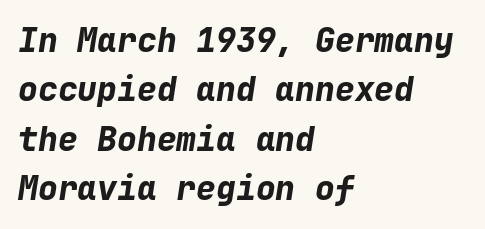
Fixed-width glyphs throughout — classic coding-font behaviour. Looking at the ascenders, they clearly lean. Letter spacing: default. Line spacing here is normal. Lines of text with bare space underneath.
